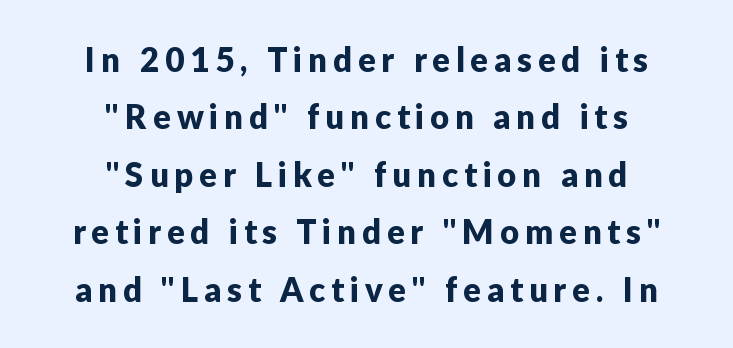
Where is the straight margin? There isn't one; the lines are centered. Rendered with straight, roman letterforms. Underlining? Definitely not there. Character widths vary here, with narrow letters taking less room than wide ones. The rendering shows plain stroke endings on the letterforms — a sans-serif design.
